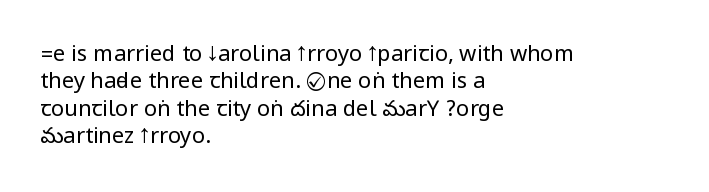
{"italic": "no", "bold": "no", "underline": "no", "align": "left", "line_spacing_ratio": 1.24, "letter_spacing": "normal", "letter_spacing_em": 0.0, "glyph_px": 22}
